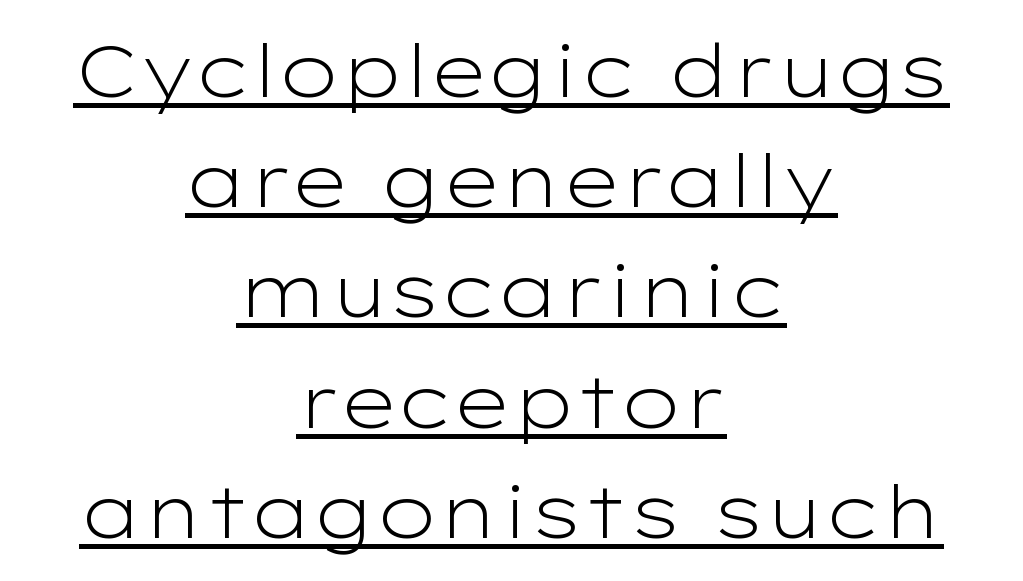
It's the straight-up-and-down kind of type. This is sans-serif lettering, the kind often seen on screens and signage. Line spacing here is normal. Like a heading marked for emphasis, these lines bear an underscore.
